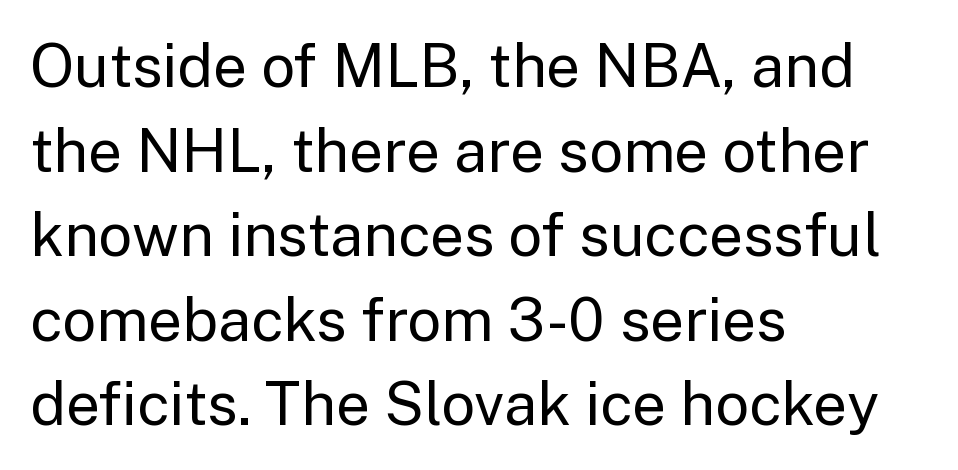
Q: Is the text bold? A: No.
Q: Is the text italic (slanted)? A: No, it is upright.
Q: Is the typeface a serif or a sans-serif typeface? A: Sans-serif.
Q: Is the text underlined? A: No.
Q: How is the paragraph aligned? A: Left-aligned.
Q: Is the spacing between letters normal or unusually wide? A: Normal.
Q: Is the spacing between lines tight, normal or loose? A: Normal.
Q: Width (condensed, normal, or wide)? A: Normal.
Q: Stroke contrast? A: Low.
Q: x-height? A: Medium.
Q: Monospaced? A: No.
